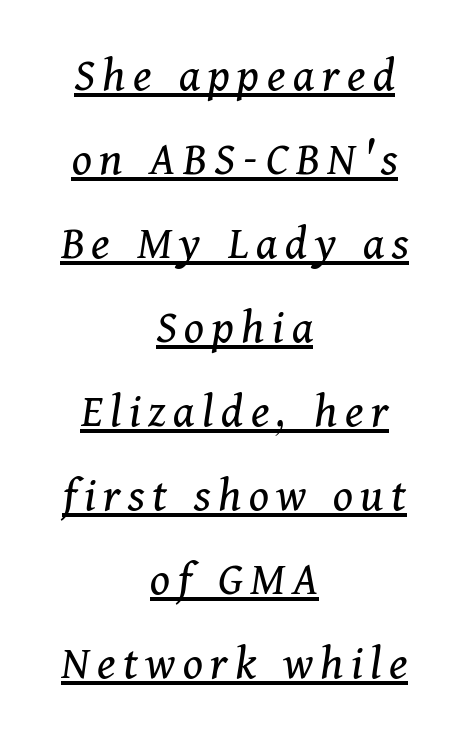
{"serif": "yes", "italic": "yes", "lean": "right", "slant_degrees": 11, "bold": "no", "weight": "regular", "width": "normal", "stroke_contrast": "medium", "x_height": "medium", "monospaced": "no", "underline": "yes", "align": "center", "line_spacing": "normal", "line_spacing_ratio": 1.68, "glyph_px": 50}
